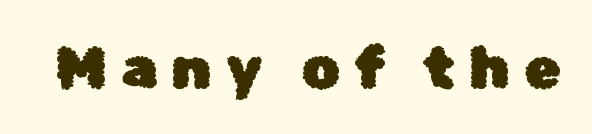
The image shows 60 px sans-serif type, upright; set unusually wide letter spacing (+0.23 em), not underlined; low stroke contrast and a medium x-height.
